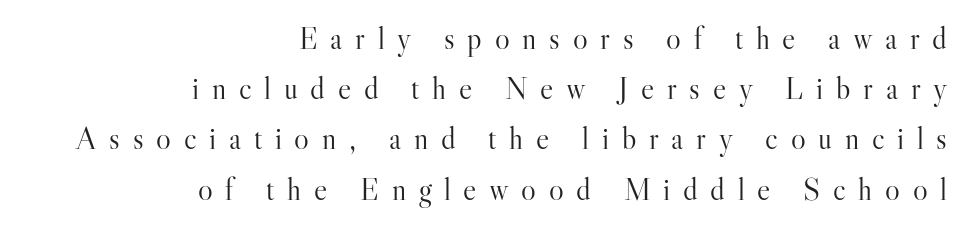
Check the space under the baseline: it is left empty. Is this a heavy cut? Hardly; it is regular or lighter. Alignment: flush right. Quick note: interline space is typical. A typesetter would call this proportional, since set widths differ per character.
